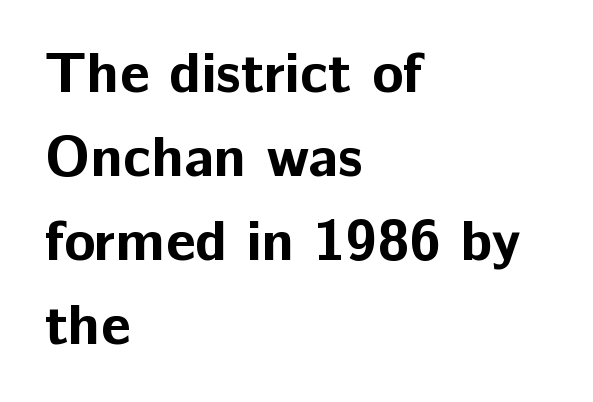
{"serif": "no", "italic": "no", "bold": "yes", "weight": "bold", "width": "normal", "stroke_contrast": "low", "x_height": "medium", "monospaced": "no", "underline": "no", "align": "left", "line_spacing": "normal", "line_spacing_ratio": 1.45, "letter_spacing": "normal", "letter_spacing_em": 0.0, "glyph_px": 58}
